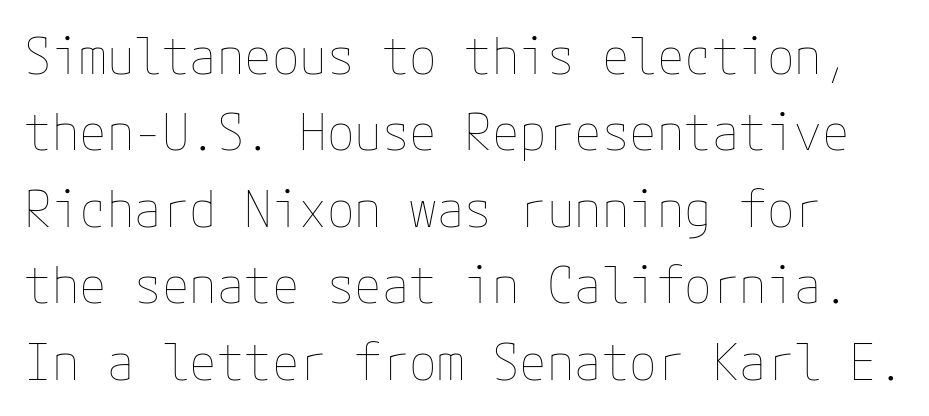
Q: Is the text bold? A: No.
Q: Is the text italic (slanted)? A: No, it is upright.
Q: Is the text underlined? A: No.
Q: Is the spacing between letters normal or unusually wide? A: Normal.
Q: Is the spacing between lines tight, normal or loose? A: Normal.
Q: Width (condensed, normal, or wide)? A: Normal.
Q: Stroke contrast? A: Low.
Q: x-height? A: Medium.
